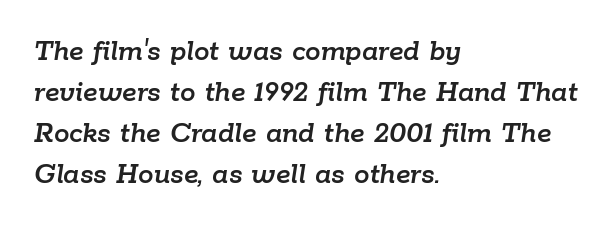
This sample uses an oblique cut, with every glyph tilted off the vertical. The rendering uses a moderate line-height, typical for paragraphs. The rendering uses natural spacing where letterforms have individual widths. Casual observation: everything's shoved over to the left.
